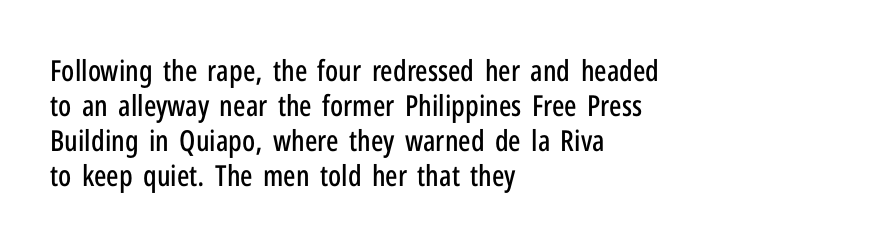
Q: Is the text italic (slanted)? A: No, it is upright.
Q: Is the typeface a serif or a sans-serif typeface? A: Sans-serif.
Q: Is the text underlined? A: No.
Q: How is the paragraph aligned? A: Left-aligned.
Q: Is the spacing between letters normal or unusually wide? A: Normal.
Q: Width (condensed, normal, or wide)? A: Condensed.
Q: Stroke contrast? A: Low.
Q: x-height? A: Medium.
Q: Monospaced? A: No.
